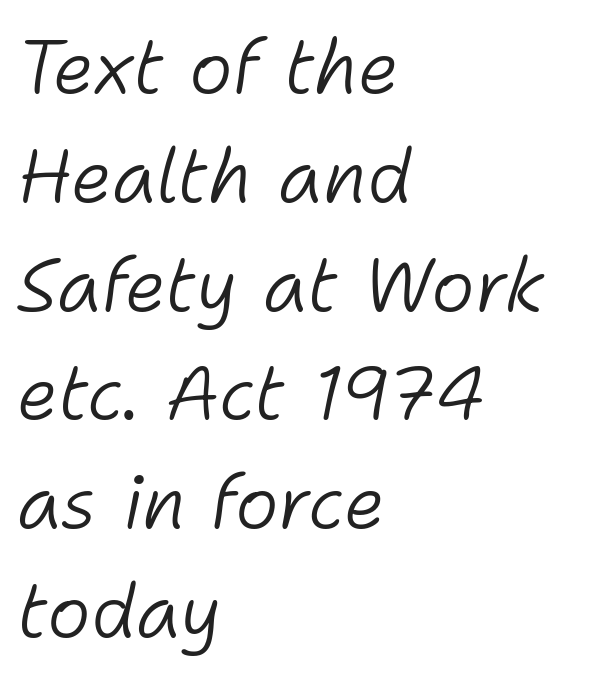
{"italic": "yes", "lean": "right", "slant_degrees": 11, "bold": "no", "weight": "light", "width": "normal", "stroke_contrast": "low", "x_height": "medium", "monospaced": "no", "underline": "no", "align": "left", "line_spacing": "normal", "line_spacing_ratio": 1.47, "letter_spacing": "normal", "letter_spacing_em": 0.0, "glyph_px": 74}
